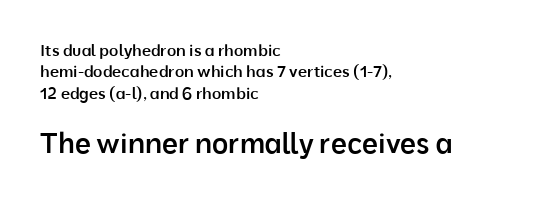
This sample is left-justified, so line endings fall wherever the words run out. Nothing unusual about the tracking: characters are spaced as the font intends. The later block is typeset at a bigger size than the earlier block. Students, observe: this is what conventionally led text looks like.
